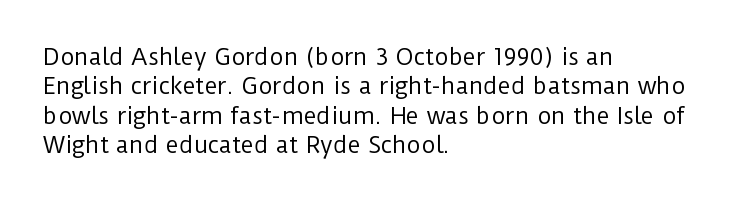
Caption: face not bold, strokes unweighted. Whoever set this chose a conventional vertical rhythm. This sample uses plain, unmodified letter spacing. The lettering stays uniformly vertical, giving the passage a roman look. Rule under the text: the space is simply empty.
